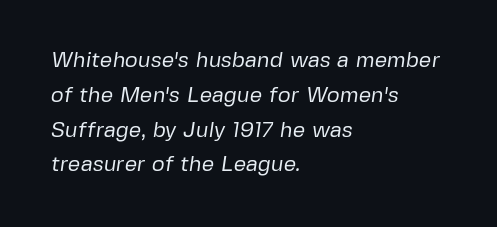
The image shows 22 px text type; set left-aligned, normal line spacing (1.58x), normal letter spacing, not underlined.
